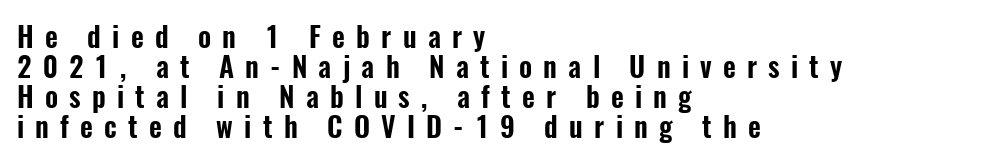
Spacing verdict: proportional, widths tailored to each character. The face used here is rendered with a markedly widened letterfit. Closely set lines give the paragraph a compact silhouette. The passage shown is typeset with a sans-serif family. The words here are not underlined. The typography opts for an upright posture over an oblique one.
